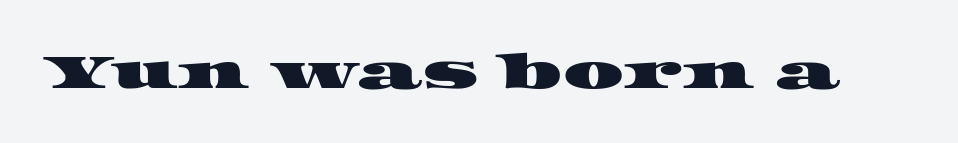
The image shows 48 px wide serif type; set normal letter spacing, not underlined; high stroke contrast and a large x-height.
